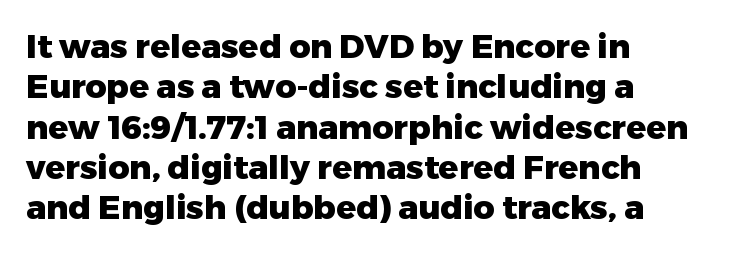
The sample has been set heavy, in full bold. These lines are set flush left with a ragged right edge. The letters sit at their default tracking, neither squeezed nor spread. Character widths vary here, with narrow letters taking less room than wide ones. Style check: upright. Only glyphs here, with clear space below each row.
